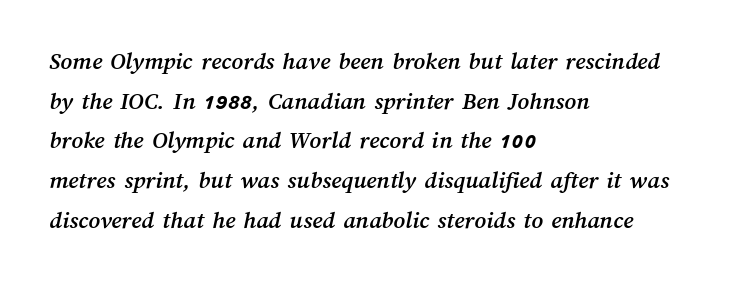
The image shows 25 px text type; set left-aligned, normal line spacing (1.59x), normal letter spacing, not underlined.
